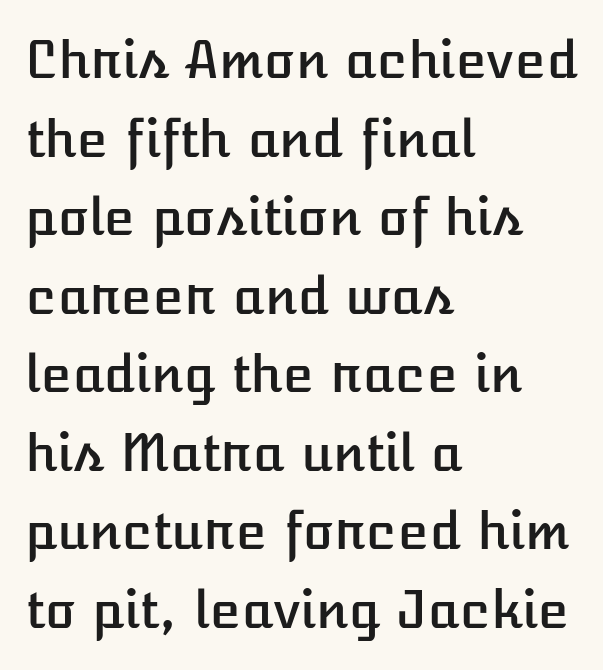
{"italic": "no", "width": "normal", "stroke_contrast": "low", "x_height": "medium", "monospaced": "no", "underline": "no", "align": "left", "line_spacing": "normal", "line_spacing_ratio": 1.54, "letter_spacing": "normal", "letter_spacing_em": 0.0, "glyph_px": 51}
